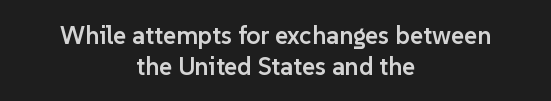
A bit beefed up — I'd call it semibold rather than bold. The area under the type is left untouched. When letters stand straight like this, we call the style roman or upright. The rendering positions every line midway between the sides.
